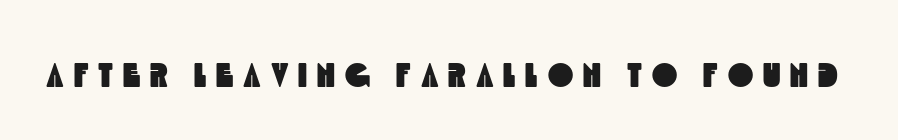
Descenders hang freely into open space. Is this a fixed-width face? No — the glyphs have proportional, varying widths. Unlike a traditional serif, this face leaves its strokes unadorned. Each word looks stretched out because of the extra space between its letters.
